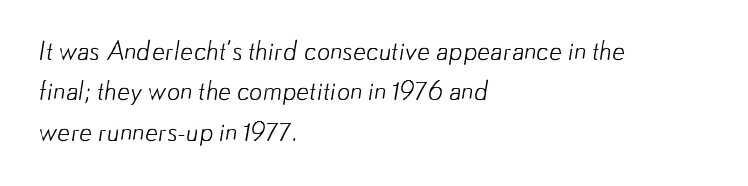
Q: Is the text bold? A: No.
Q: Is the text underlined? A: No.
Q: How is the paragraph aligned? A: Left-aligned.
Q: Is the spacing between letters normal or unusually wide? A: Normal.
Q: Is the spacing between lines tight, normal or loose? A: Normal.
